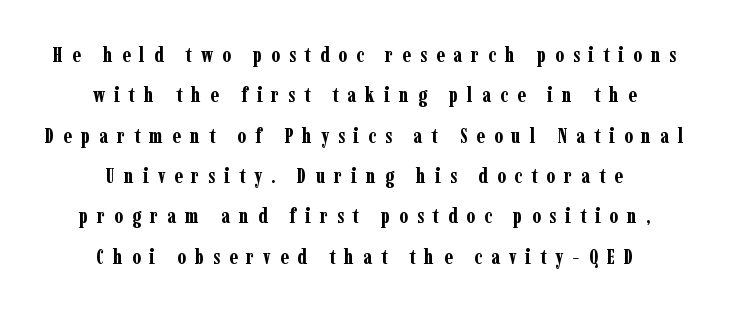
The image shows 21 px bold type, upright; set centered, loose line spacing (1.92x), unusually wide letter spacing (+0.43 em), not underlined.
